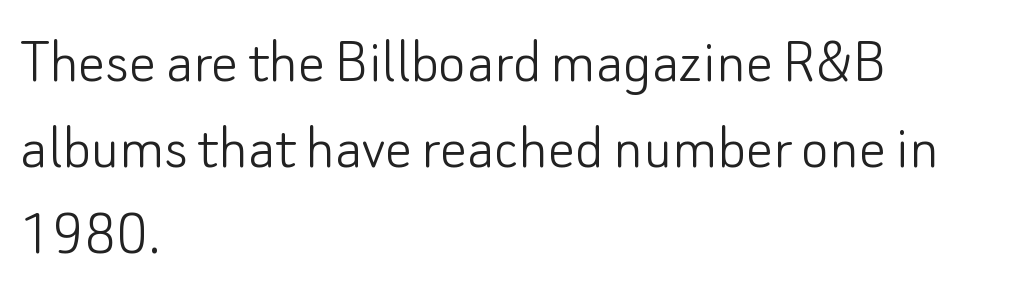
{"serif": "no", "italic": "no", "bold": "no", "weight": "light", "width": "normal", "stroke_contrast": "low", "x_height": "small", "monospaced": "no", "underline": "no", "align": "left", "line_spacing": "normal", "line_spacing_ratio": 1.28, "letter_spacing": "normal", "letter_spacing_em": 0.0, "glyph_px": 67}
